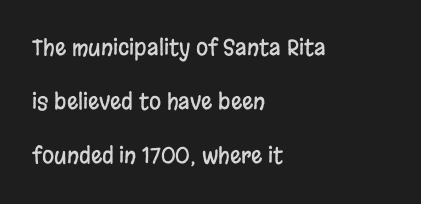
The image shows 22 px text type, upright; set left-aligned, loose line spacing (2.46x), normal letter spacing, not underlined.
